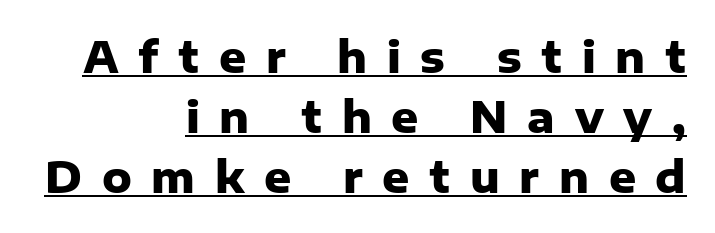
The image shows 42 px heavy sans-serif type, upright; set right-aligned, normal line spacing (1.43x), unusually wide letter spacing (+0.47 em), underlined; low stroke contrast and a medium x-height.
